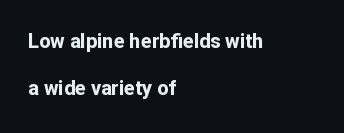
{"italic": "no", "bold": "yes", "underline": "no", "align": "left", "line_spacing": "loose", "line_spacing_ratio": 2.33, "letter_spacing": "normal", "letter_spacing_em": 0.0, "glyph_px": 20}
